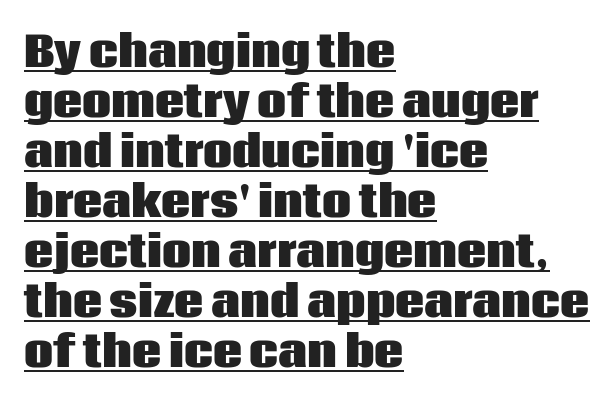
Q: Is the text bold? A: Yes.
Q: Is the text italic (slanted)? A: No, it is upright.
Q: Is the typeface a serif or a sans-serif typeface? A: Sans-serif.
Q: Is the text underlined? A: Yes.
Q: How is the paragraph aligned? A: Left-aligned.
Q: Is the spacing between letters normal or unusually wide? A: Normal.
Q: Width (condensed, normal, or wide)? A: Normal.
Q: Stroke contrast? A: Low.
Q: x-height? A: Large.
Q: Monospaced? A: No.
